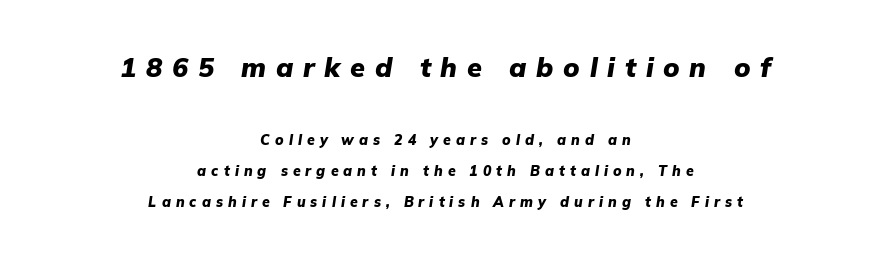
Q: Is the text bold? A: Yes.
Q: Is the text italic (slanted)? A: Yes, it leans right by about 9 degrees.
Q: Is the text underlined? A: No.
Q: How is the paragraph aligned? A: Centered.
Q: Is the spacing between letters normal or unusually wide? A: Unusually wide.
Q: Is the spacing between lines tight, normal or loose? A: Loose.
Q: Which block of text is set in a larger size, the first (top) or the second (bottom)? A: The first (top) one.
